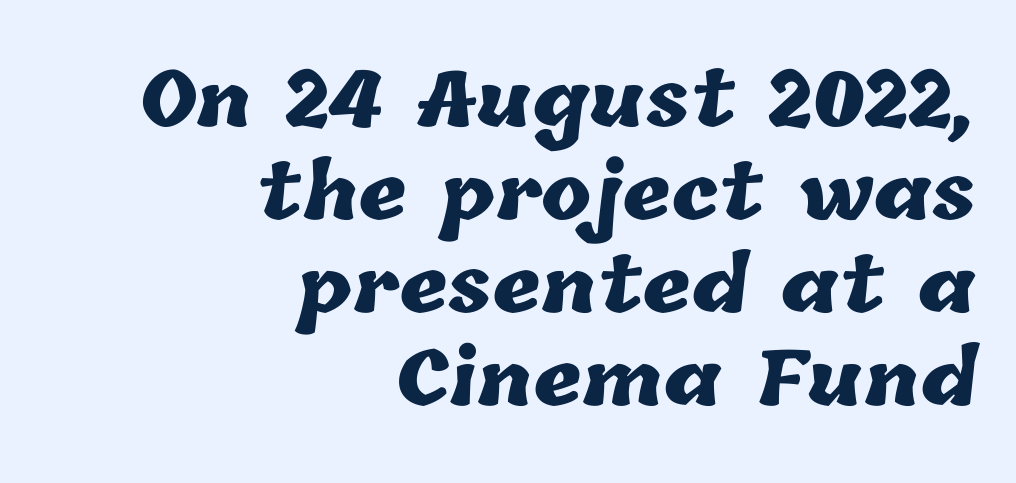
Q: Is the text bold? A: Yes.
Q: Is the text underlined? A: No.
Q: How is the paragraph aligned? A: Right-aligned.
Q: Is the spacing between letters normal or unusually wide? A: Normal.
Q: Width (condensed, normal, or wide)? A: Normal.
Q: Stroke contrast? A: Low.
Q: x-height? A: Medium.
Q: Monospaced? A: No.
